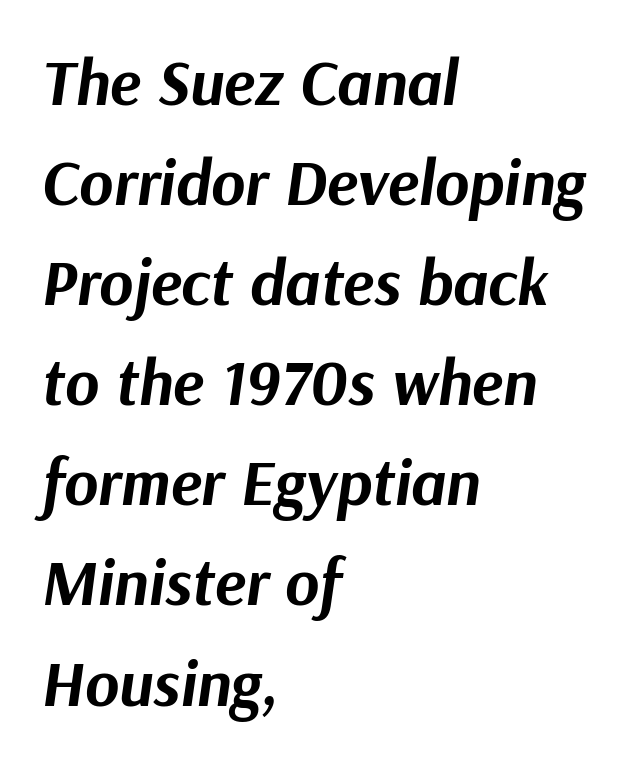
The image shows 65 px bold type, italic (leaning right); set left-aligned, normal line spacing (1.54x), normal letter spacing, not underlined; medium stroke contrast and a medium x-height.
